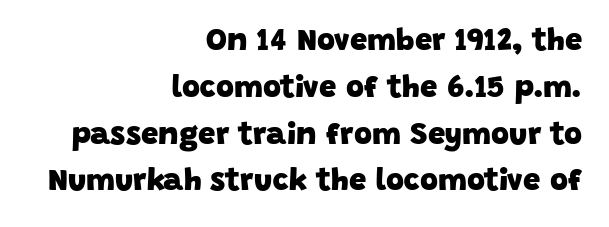
No word sits above an underline. Thick stems and heavy bowls — unmistakably bold. Think of a printed novel: that variable character pitch is what you see here. This is sans-serif lettering, the kind often seen on screens and signage.
